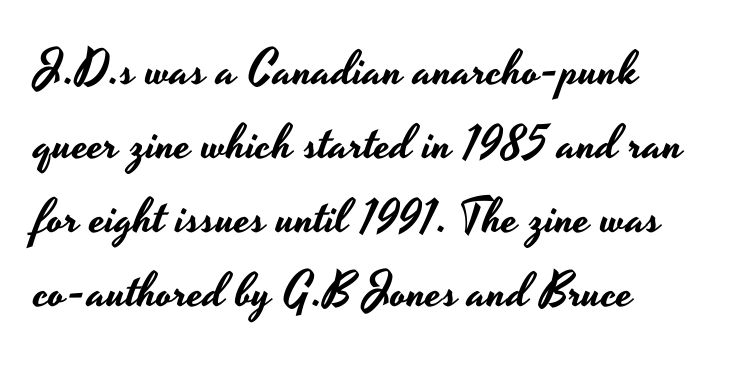
The image shows 48 px wide sans-serif type; set normal line spacing (1.54x), normal letter spacing, not underlined; low stroke contrast and a small x-height.
